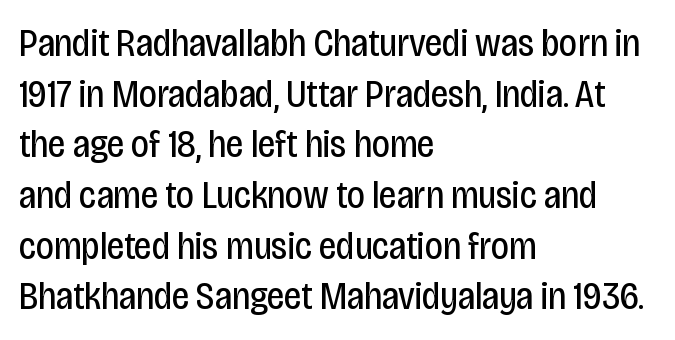
{"serif": "no", "italic": "no", "bold": "no", "weight": "regular", "width": "condensed", "stroke_contrast": "low", "x_height": "large", "monospaced": "no", "underline": "no", "align": "left", "line_spacing": "normal", "line_spacing_ratio": 1.3, "letter_spacing": "normal", "letter_spacing_em": 0.0, "glyph_px": 39}
